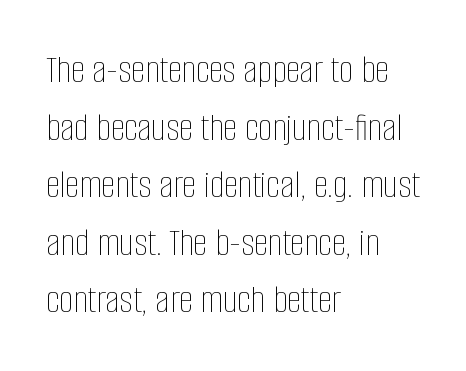
The image shows 40 px thin, condensed type, upright; set left-aligned, normal line spacing (1.44x), normal letter spacing, not underlined; low stroke contrast and a large x-height.
